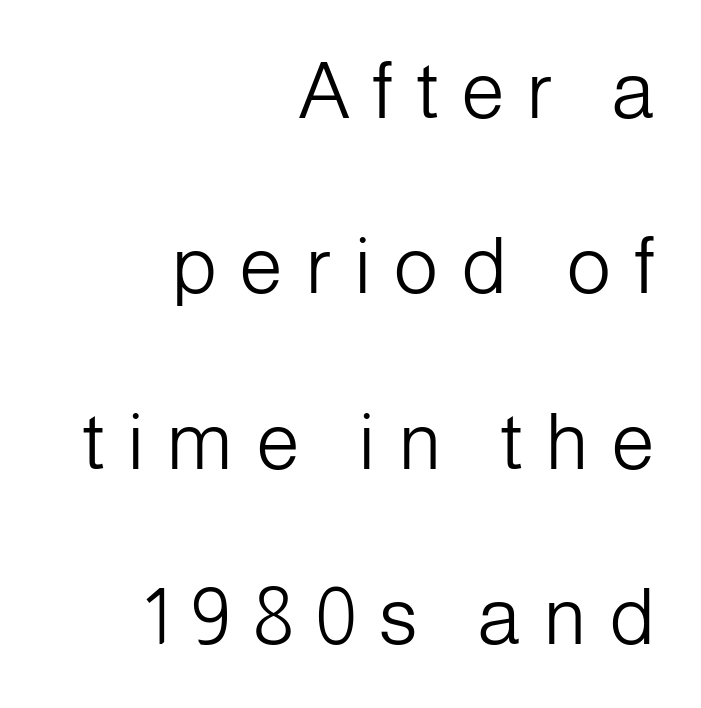
Ascenders rise straight up at ninety degrees. Counters stay open thanks to moderate or lighter strokes. Between one letter and the next there's a generous, obvious gap. All the whitespace from short lines collects on the left. The glyphs are unaccompanied by any horizontal stroke below them.
